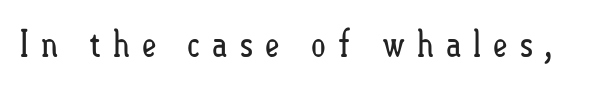
{"italic": "no", "bold": "no", "weight": "regular", "width": "condensed", "stroke_contrast": "low", "x_height": "small", "monospaced": "no", "underline": "no", "letter_spacing": "wide", "letter_spacing_em": 0.3, "glyph_px": 37}
